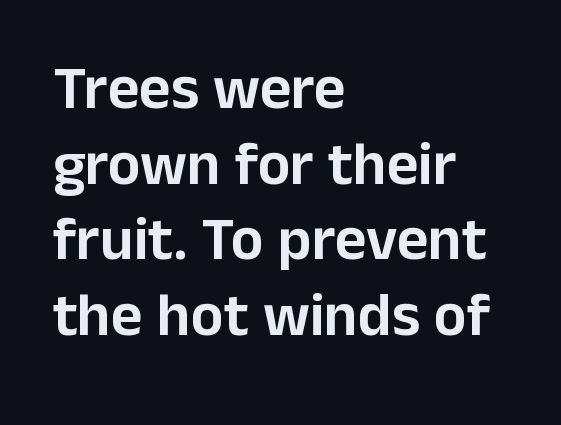
Q: Is the text italic (slanted)? A: No, it is upright.
Q: Is the typeface a serif or a sans-serif typeface? A: Sans-serif.
Q: Is the text underlined? A: No.
Q: How is the paragraph aligned? A: Left-aligned.
Q: Is the spacing between letters normal or unusually wide? A: Normal.
Q: Width (condensed, normal, or wide)? A: Normal.
Q: Stroke contrast? A: Low.
Q: x-height? A: Medium.
Q: Monospaced? A: No.
